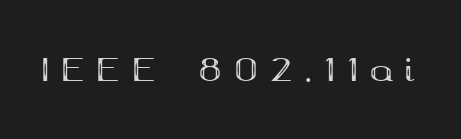
The image shows 31 px bold, wide serif type, upright; set unusually wide letter spacing (+0.39 em), not underlined; medium stroke contrast and a medium x-height.
